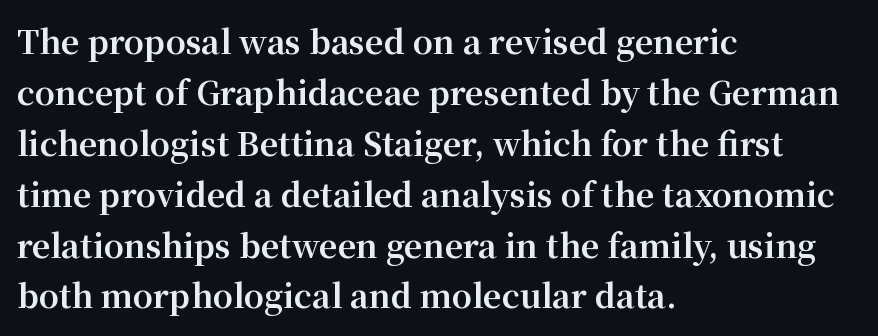
Q: Is the text bold? A: Yes.
Q: Is the text italic (slanted)? A: No, it is upright.
Q: Is the typeface a serif or a sans-serif typeface? A: Serif.
Q: Is the text underlined? A: No.
Q: How is the paragraph aligned? A: Left-aligned.
Q: Is the spacing between letters normal or unusually wide? A: Normal.
Q: Is the spacing between lines tight, normal or loose? A: Normal.
Q: Width (condensed, normal, or wide)? A: Normal.
Q: Stroke contrast? A: Medium.
Q: x-height? A: Medium.
Q: Monospaced? A: No.
